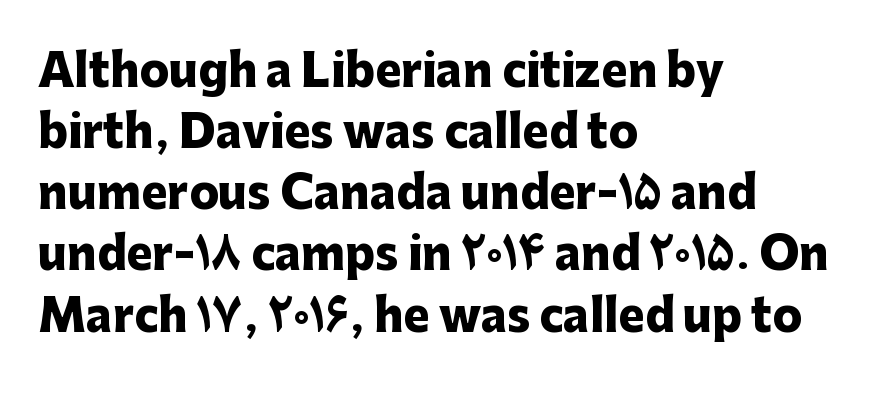
The image shows 44 px heavy sans-serif type, upright; set left-aligned, normal line spacing (1.39x), normal letter spacing, not underlined; low stroke contrast and a medium x-height.
